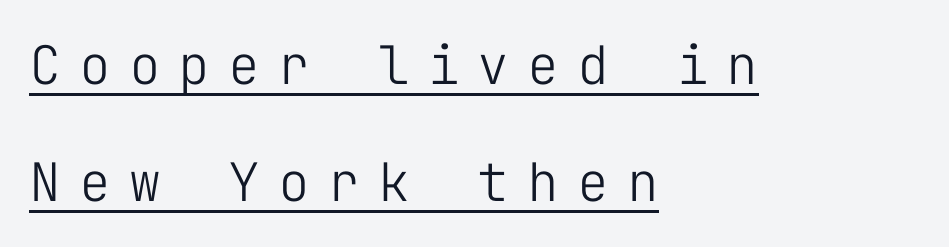
Q: Is the text bold? A: No.
Q: Is the text italic (slanted)? A: No, it is upright.
Q: Is the typeface a serif or a sans-serif typeface? A: Sans-serif.
Q: Is the text underlined? A: Yes.
Q: How is the paragraph aligned? A: Left-aligned.
Q: Is the spacing between letters normal or unusually wide? A: Unusually wide.
Q: Is the spacing between lines tight, normal or loose? A: Loose.
Q: Width (condensed, normal, or wide)? A: Normal.
Q: Stroke contrast? A: Low.
Q: x-height? A: Medium.
Q: Monospaced? A: Yes.
